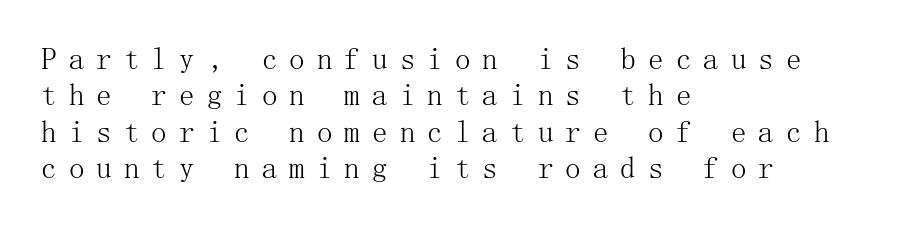
Q: Is the text bold? A: No.
Q: Is the text italic (slanted)? A: No, it is upright.
Q: Is the typeface a serif or a sans-serif typeface? A: Serif.
Q: Is the text underlined? A: No.
Q: How is the paragraph aligned? A: Left-aligned.
Q: Is the spacing between letters normal or unusually wide? A: Unusually wide.
Q: Width (condensed, normal, or wide)? A: Normal.
Q: Stroke contrast? A: Medium.
Q: x-height? A: Medium.
